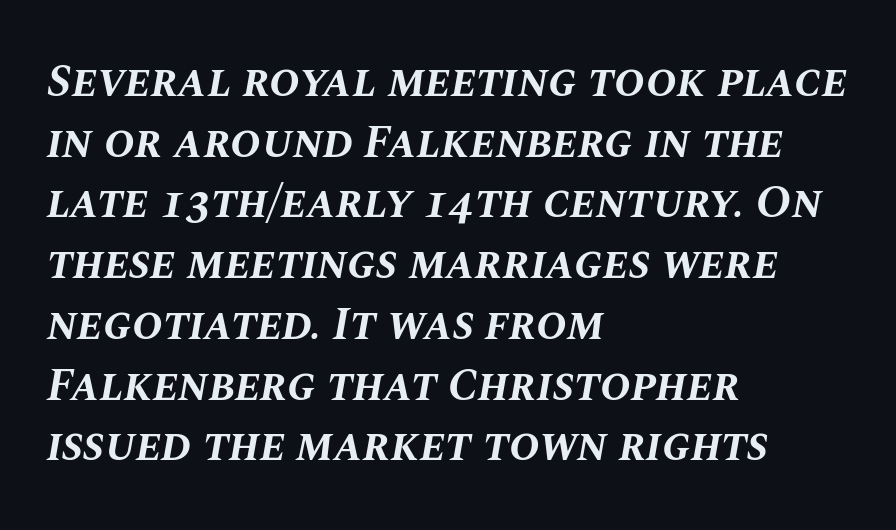
{"italic": "yes", "lean": "right", "slant_degrees": 10, "bold": "yes", "weight": "bold", "width": "normal", "stroke_contrast": "medium", "x_height": "large", "monospaced": "no", "underline": "no", "align": "left", "line_spacing": "normal", "line_spacing_ratio": 1.32, "letter_spacing": "normal", "letter_spacing_em": 0.0, "glyph_px": 46}
